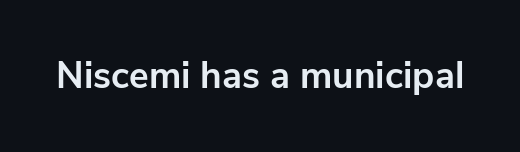
Q: Is the text bold? A: Yes.
Q: Is the text italic (slanted)? A: No, it is upright.
Q: Is the typeface a serif or a sans-serif typeface? A: Sans-serif.
Q: Is the text underlined? A: No.
Q: Is the spacing between letters normal or unusually wide? A: Normal.
Q: Width (condensed, normal, or wide)? A: Normal.
Q: Stroke contrast? A: Low.
Q: x-height? A: Medium.
Q: Monospaced? A: No.
